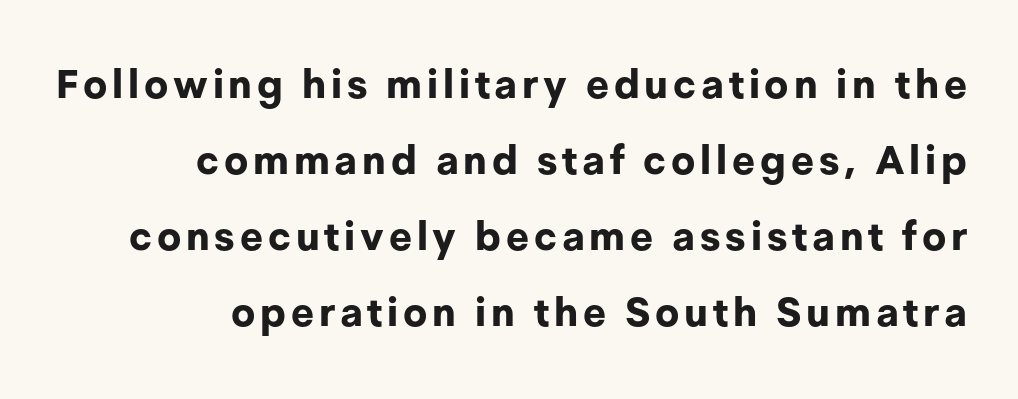
The typesetting leans heavy: a genuine bold. Descenders hang freely into open space. Note the varied advance widths — an 'i' is clearly narrower than an 'm'. Honestly, the rows look like they've been pulled way apart.
